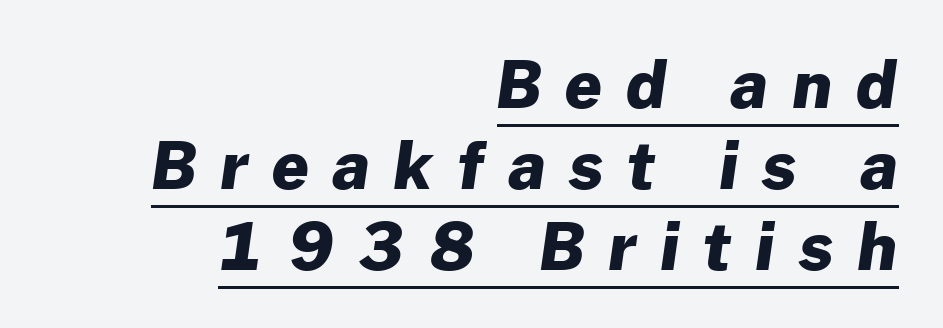
The image shows 65 px heavy sans-serif type; set right-aligned, normal line spacing (1.25x), unusually wide letter spacing (+0.37 em), underlined; low stroke contrast and a medium x-height.
